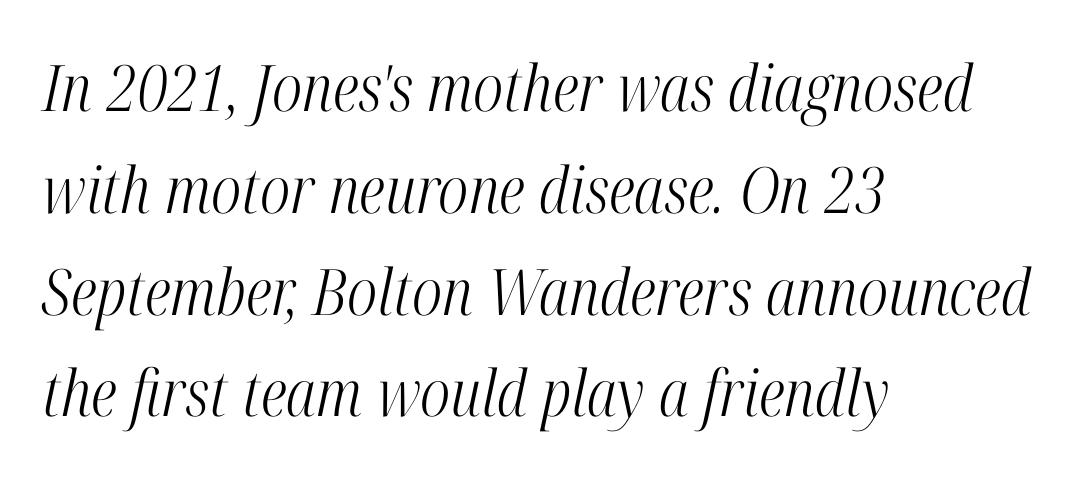
Letter spacing: default. The rendering applies a slant to the glyphs. Bare-footed words on every line. These lines are composed in type with serifs. Weight: in the light-to-regular range.
